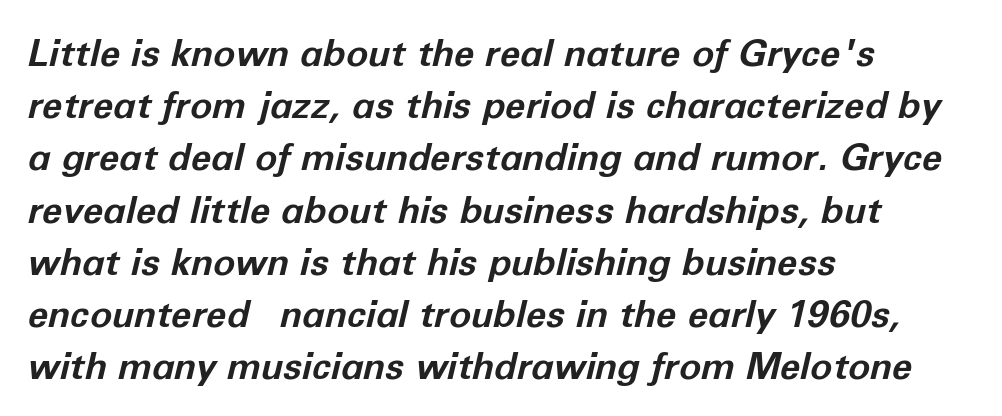
Q: Is the text bold? A: Yes.
Q: Is the text italic (slanted)? A: Yes, it leans right by about 12 degrees.
Q: Is the text underlined? A: No.
Q: How is the paragraph aligned? A: Left-aligned.
Q: Is the spacing between letters normal or unusually wide? A: Normal.
Q: Is the spacing between lines tight, normal or loose? A: Normal.
Q: Width (condensed, normal, or wide)? A: Normal.
Q: Stroke contrast? A: Low.
Q: x-height? A: Medium.
Q: Monospaced? A: No.
